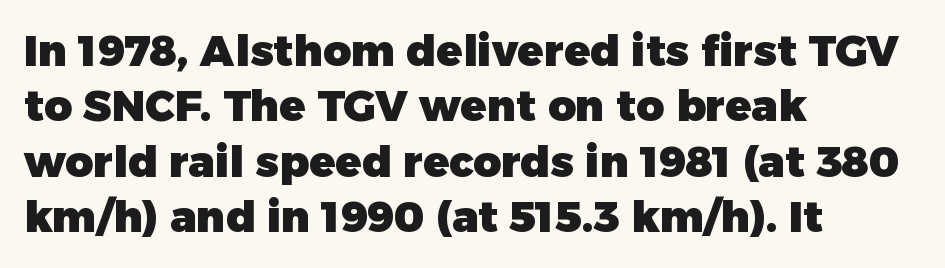
{"serif": "no", "italic": "no", "bold": "yes", "weight": "heavy", "width": "normal", "stroke_contrast": "low", "x_height": "medium", "monospaced": "no", "underline": "no", "align": "left", "line_spacing": "normal", "line_spacing_ratio": 1.29, "letter_spacing": "normal", "letter_spacing_em": 0.0, "glyph_px": 43}
